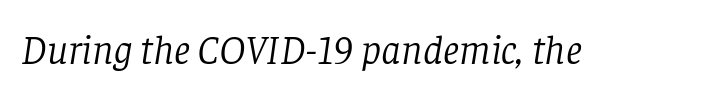
Letterform terminals end in serifs throughout the passage. Summary of weight: not heavy and not bold. This sample uses an oblique cut, with every glyph tilted off the vertical. Think of a printed novel: that variable character pitch is what you see here. Underline: absent.
